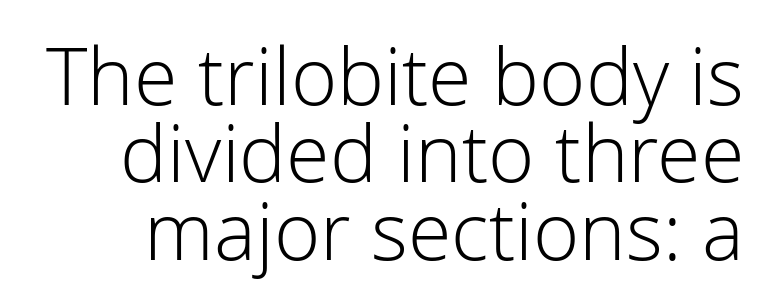
{"serif": "no", "italic": "no", "bold": "no", "weight": "light", "width": "normal", "stroke_contrast": "low", "x_height": "medium", "monospaced": "no", "underline": "no", "line_spacing": "tight", "line_spacing_ratio": 0.98, "letter_spacing": "normal", "letter_spacing_em": 0.0, "glyph_px": 79}
